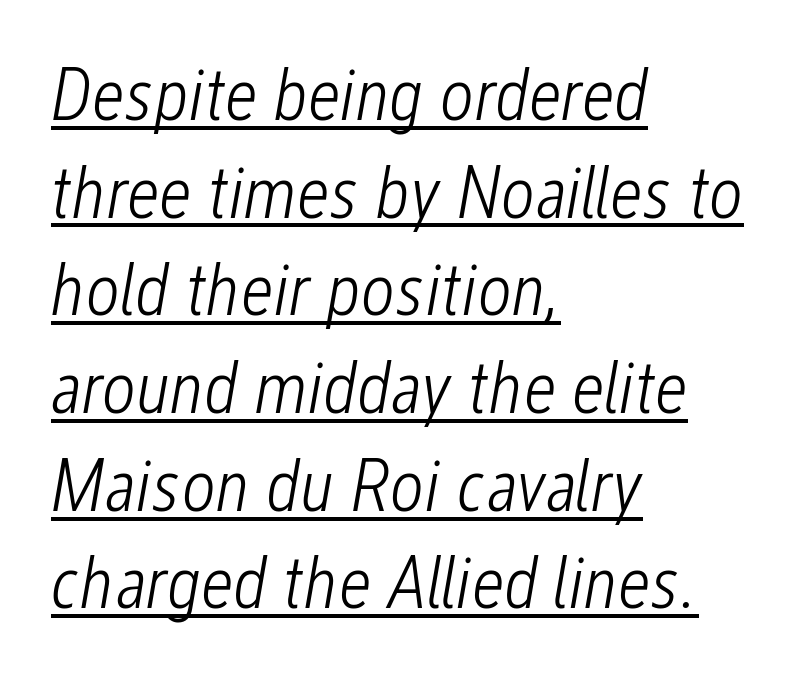
The image shows 74 px light, condensed type, italic (leaning right); set left-aligned, normal line spacing (1.32x), normal letter spacing, underlined; low stroke contrast and a medium x-height.
